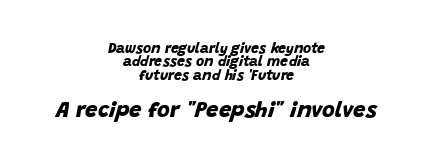
Observe the ordinary spacing: letters are neighbours, not strangers. The lines in this sample share a center point and differ in where they start and stop. You get the small type first, then a jump to larger type. Heavy-handed strokes throughout: this text is bold.
